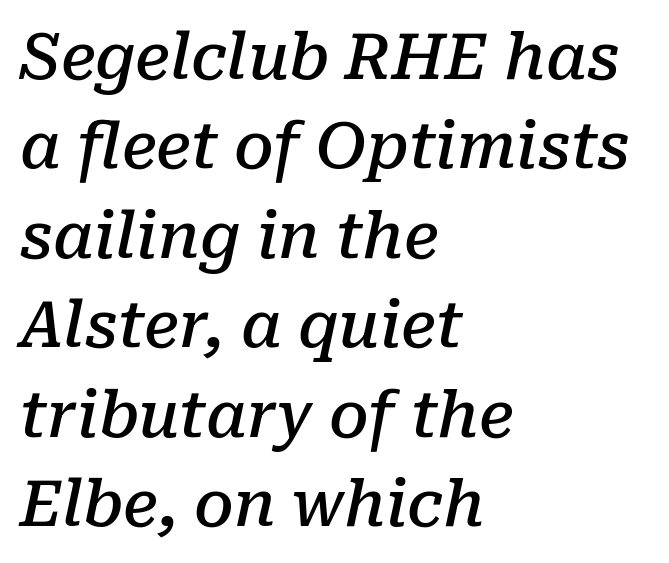
{"serif": "yes", "italic": "yes", "lean": "right", "slant_degrees": 10, "bold": "semi", "weight": "semibold", "width": "normal", "stroke_contrast": "low", "x_height": "medium", "monospaced": "no", "underline": "no", "align": "left", "line_spacing": "normal", "line_spacing_ratio": 1.42, "letter_spacing": "normal", "letter_spacing_em": 0.0, "glyph_px": 63}
